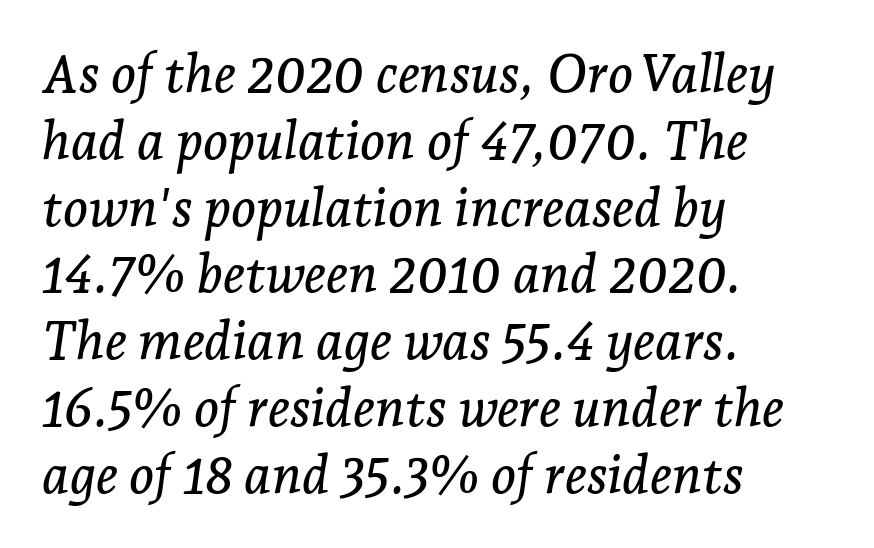
The image shows 53 px serif type, italic (leaning right); set left-aligned, normal line spacing (1.26x), normal letter spacing, not underlined; low stroke contrast and a medium x-height.
